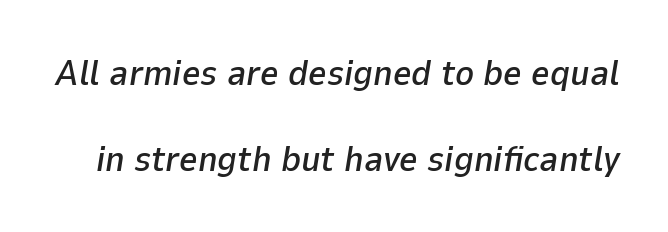
{"italic": "yes", "lean": "right", "slant_degrees": 9, "width": "normal", "stroke_contrast": "low", "x_height": "medium", "monospaced": "no", "underline": "no", "line_spacing": "loose", "line_spacing_ratio": 2.38, "letter_spacing": "normal", "letter_spacing_em": 0.0, "glyph_px": 36}
